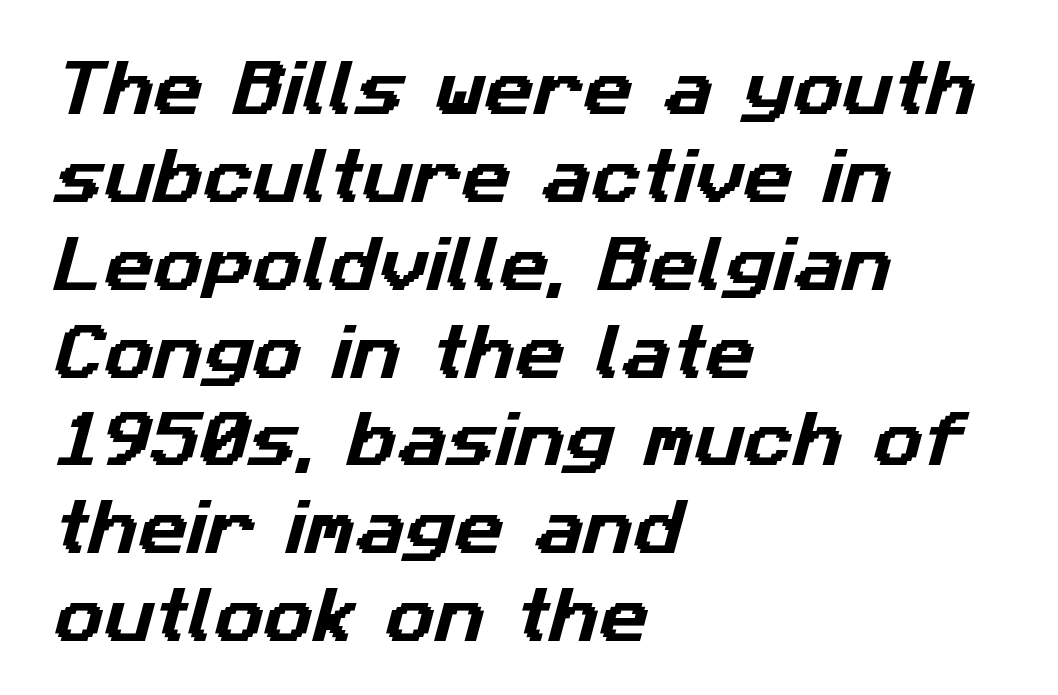
Q: Is the typeface a serif or a sans-serif typeface? A: Sans-serif.
Q: Is the text underlined? A: No.
Q: How is the paragraph aligned? A: Left-aligned.
Q: Is the spacing between letters normal or unusually wide? A: Normal.
Q: Is the spacing between lines tight, normal or loose? A: Normal.
Q: Width (condensed, normal, or wide)? A: Normal.
Q: Stroke contrast? A: Low.
Q: x-height? A: Medium.
Q: Monospaced? A: No.
